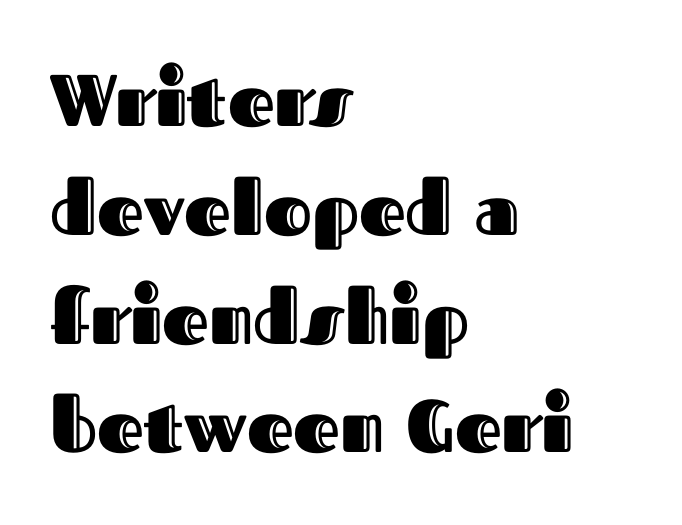
Q: Is the text italic (slanted)? A: No, it is upright.
Q: Is the text underlined? A: No.
Q: How is the paragraph aligned? A: Left-aligned.
Q: Is the spacing between letters normal or unusually wide? A: Normal.
Q: Is the spacing between lines tight, normal or loose? A: Normal.
Q: Width (condensed, normal, or wide)? A: Normal.
Q: x-height? A: Medium.
Q: Monospaced? A: No.
